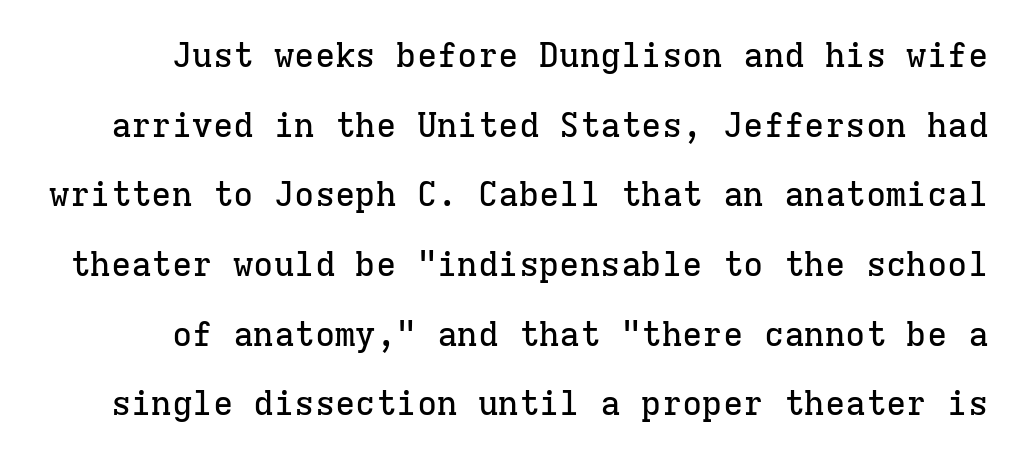
The image shows 34 px serif type, upright, monospaced; set loose line spacing (2.05x), normal letter spacing, not underlined; low stroke contrast and a medium x-height.
